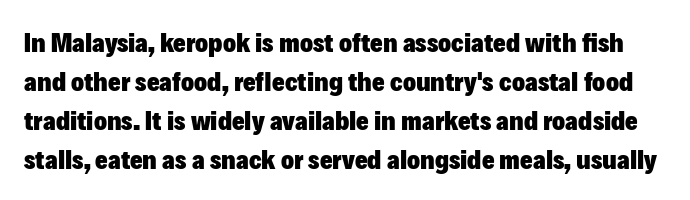
The image shows 27 px bold type, upright; set normal line spacing (1.45x), normal letter spacing, not underlined.
